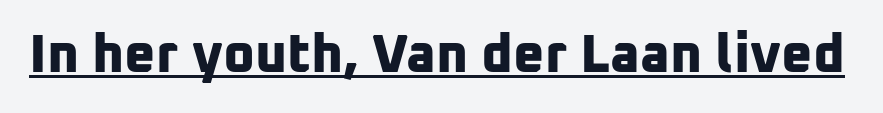
Q: Is the text bold? A: Yes.
Q: Is the typeface a serif or a sans-serif typeface? A: Sans-serif.
Q: Is the text underlined? A: Yes.
Q: Is the spacing between letters normal or unusually wide? A: Normal.
Q: Width (condensed, normal, or wide)? A: Normal.
Q: Stroke contrast? A: Low.
Q: x-height? A: Medium.
Q: Monospaced? A: No.
